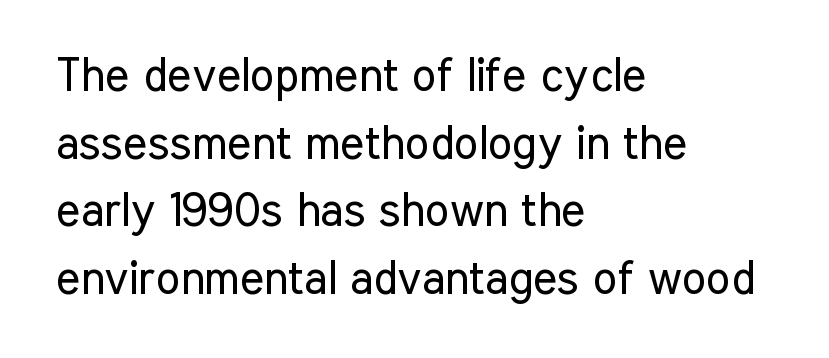
{"serif": "no", "italic": "no", "bold": "no", "weight": "regular", "width": "condensed", "stroke_contrast": "low", "x_height": "medium", "monospaced": "no", "underline": "no", "align": "left", "line_spacing": "normal", "line_spacing_ratio": 1.47, "letter_spacing": "normal", "letter_spacing_em": 0.0, "glyph_px": 46}
